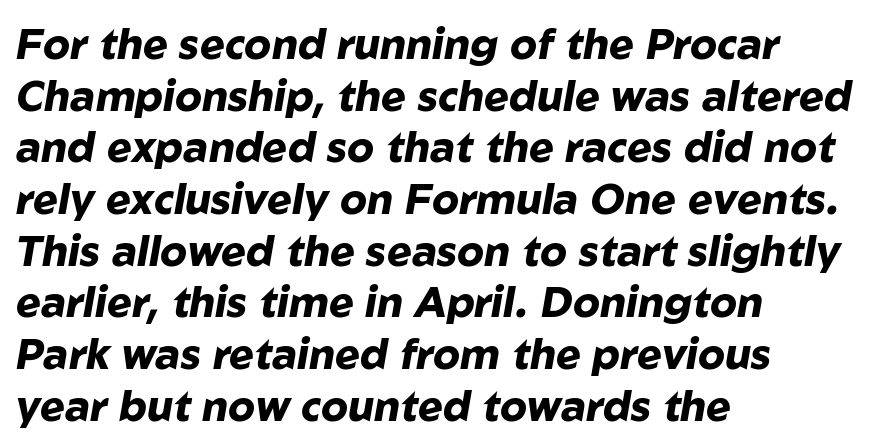
You could not count columns in this text — the font is proportionally spaced. Words float on clear page, feet unadorned. Weight check: bold — yes, fully. The face used here is rendered with its standard letterfit. Visually the block forms a straight wall on the left and a jagged coastline on the right. The glyphs look as if they've been sheared to an angle.
